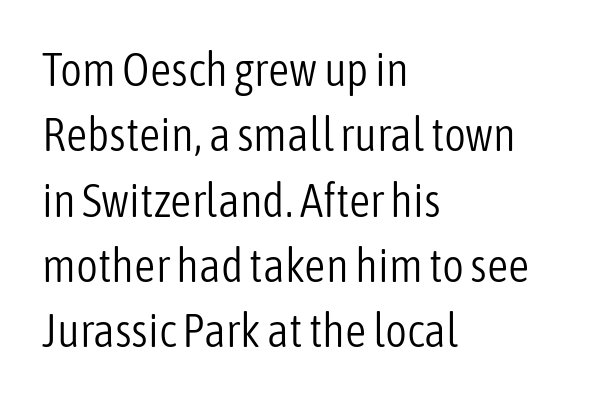
The lines are quadded left. The baseline area is clear. You can tell it's not italic because the verticals are truly vertical. Letter spacing: default. Font category for this specimen: sans-serif. The passage shown is typed in a proportional face where columns would drift.
